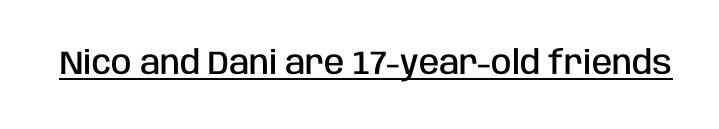
{"serif": "no", "italic": "no", "bold": "semi", "weight": "semibold", "width": "condensed", "stroke_contrast": "low", "x_height": "large", "monospaced": "no", "underline": "yes", "letter_spacing": "normal", "letter_spacing_em": 0.0, "glyph_px": 33}
